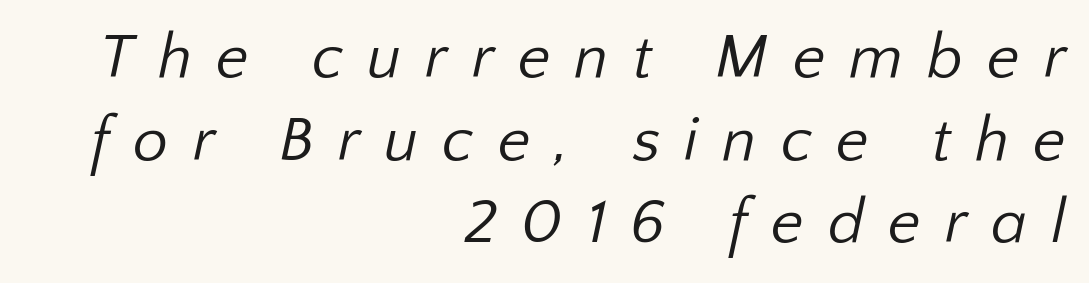
Stroke terminals: plain, sans-serif. The characters are drawn with everyday or finer stroke widths. A student would call this right alignment; a typographer would say flush right, rag left. You could not count columns in this text — the font is proportionally spaced.
